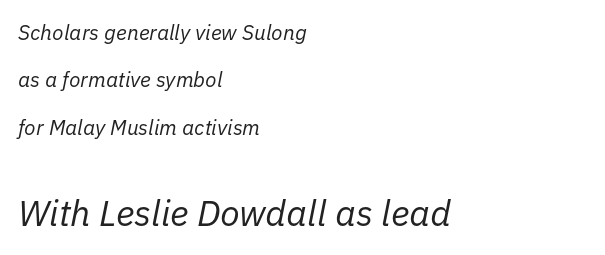
The image shows 36 px regular-weight type, italic (leaning right); set left-aligned, loose line spacing (2.26x), normal letter spacing, not underlined; the second (bottom) block is 1.71x larger; low stroke contrast and a medium x-height.
